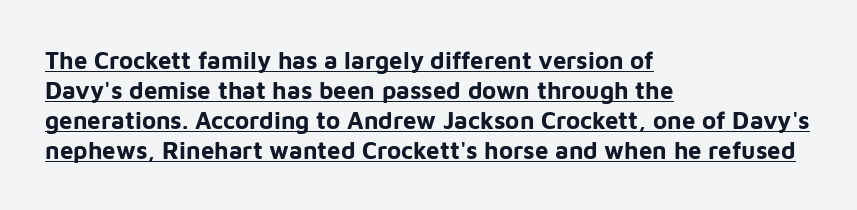
{"italic": "no", "bold": "yes", "underline": "yes", "align": "left", "line_spacing": "normal", "line_spacing_ratio": 1.25, "letter_spacing": "normal", "letter_spacing_em": 0.0, "glyph_px": 24}
